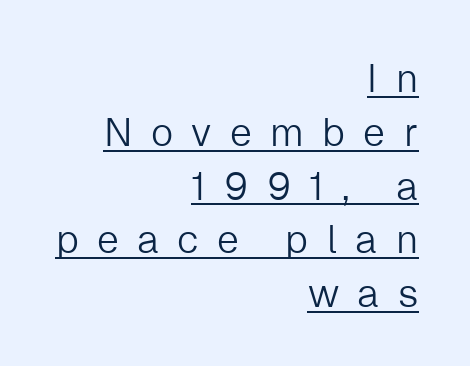
{"serif": "no", "italic": "no", "bold": "no", "weight": "light", "width": "normal", "stroke_contrast": "low", "x_height": "medium", "monospaced": "no", "underline": "yes", "align": "right", "line_spacing": "normal", "line_spacing_ratio": 1.38, "letter_spacing": "wide", "letter_spacing_em": 0.47, "glyph_px": 39}
